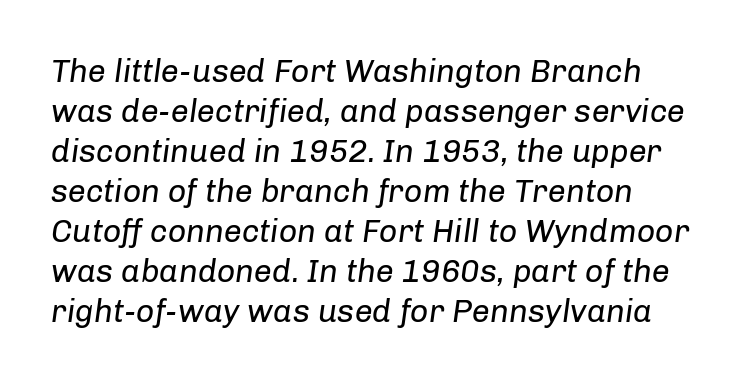
{"italic": "yes", "lean": "right", "slant_degrees": 8, "bold": "no", "weight": "regular", "width": "normal", "stroke_contrast": "low", "x_height": "medium", "monospaced": "no", "underline": "no", "align": "left", "line_spacing": "normal", "line_spacing_ratio": 1.25, "letter_spacing": "normal", "letter_spacing_em": 0.0, "glyph_px": 32}
